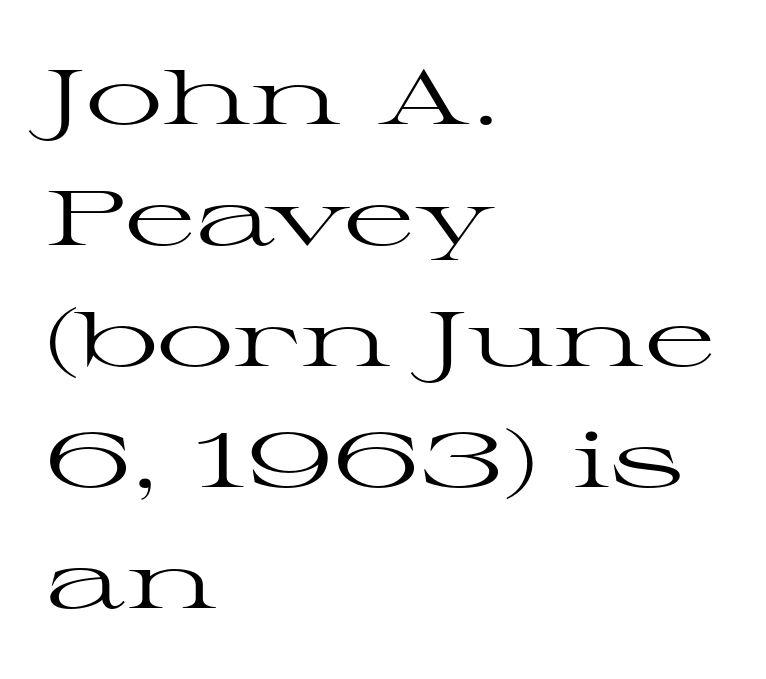
{"serif": "yes", "italic": "no", "bold": "no", "weight": "regular", "width": "wide", "stroke_contrast": "high", "x_height": "medium", "monospaced": "no", "underline": "no", "align": "left", "line_spacing": "normal", "line_spacing_ratio": 1.57, "letter_spacing": "normal", "letter_spacing_em": 0.0, "glyph_px": 77}
